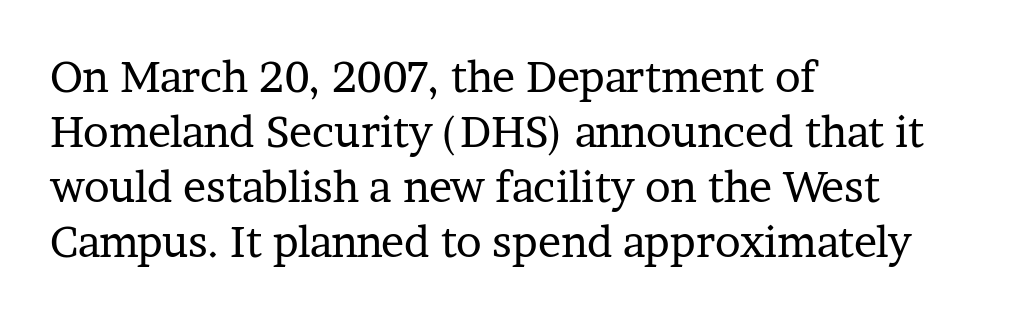
{"serif": "yes", "italic": "no", "bold": "no", "weight": "regular", "width": "normal", "stroke_contrast": "low", "x_height": "medium", "monospaced": "no", "underline": "no", "align": "left", "line_spacing": "normal", "line_spacing_ratio": 1.28, "letter_spacing": "normal", "letter_spacing_em": 0.0, "glyph_px": 43}
